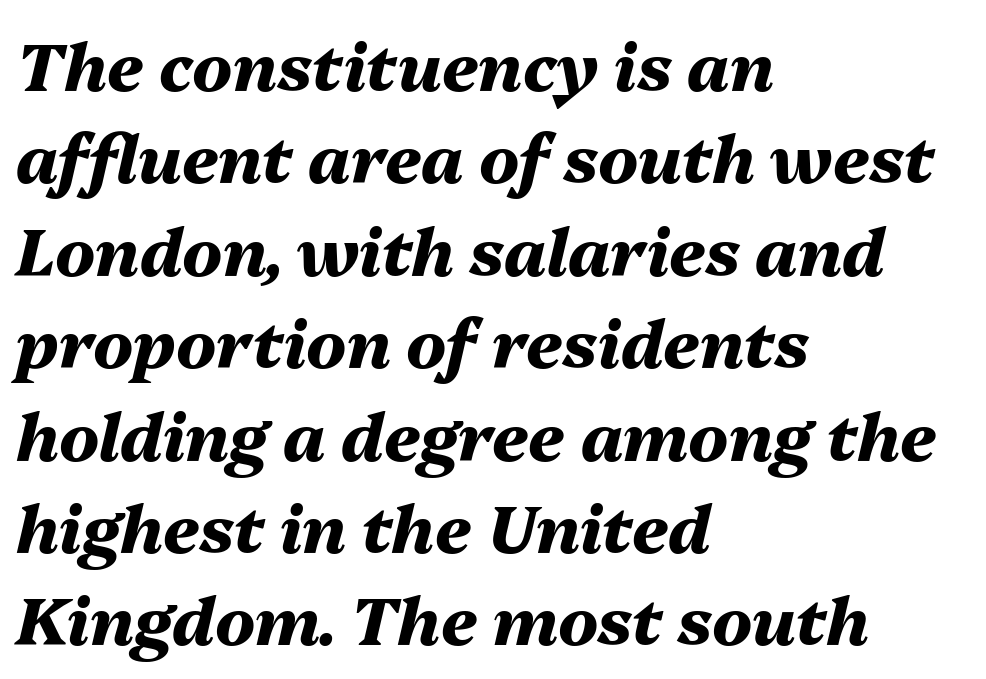
Q: Is the text bold? A: Yes.
Q: Is the text italic (slanted)? A: Yes, it leans right by about 13 degrees.
Q: Is the text underlined? A: No.
Q: How is the paragraph aligned? A: Left-aligned.
Q: Is the spacing between letters normal or unusually wide? A: Normal.
Q: Is the spacing between lines tight, normal or loose? A: Normal.
Q: Width (condensed, normal, or wide)? A: Normal.
Q: Stroke contrast? A: Medium.
Q: x-height? A: Medium.
Q: Monospaced? A: No.
